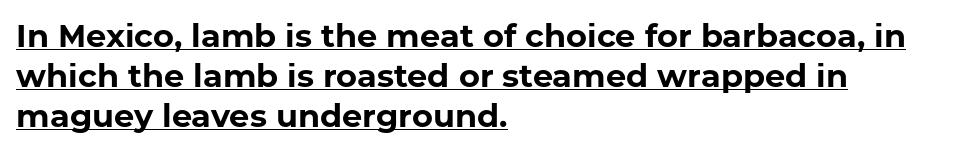
Q: Is the text bold? A: Yes.
Q: Is the text italic (slanted)? A: No, it is upright.
Q: Is the typeface a serif or a sans-serif typeface? A: Sans-serif.
Q: Is the text underlined? A: Yes.
Q: How is the paragraph aligned? A: Left-aligned.
Q: Is the spacing between letters normal or unusually wide? A: Normal.
Q: Is the spacing between lines tight, normal or loose? A: Normal.
Q: Width (condensed, normal, or wide)? A: Normal.
Q: Stroke contrast? A: Low.
Q: x-height? A: Medium.
Q: Monospaced? A: No.
